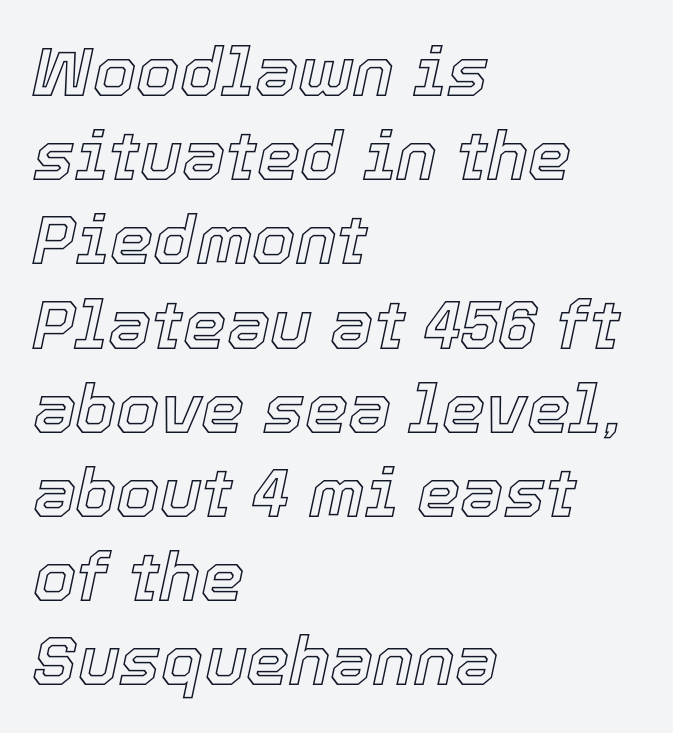
{"italic": "yes", "lean": "right", "slant_degrees": 12, "width": "normal", "x_height": "medium", "monospaced": "no", "underline": "no", "align": "left", "line_spacing_ratio": 1.22, "letter_spacing": "normal", "letter_spacing_em": 0.0, "glyph_px": 69}
